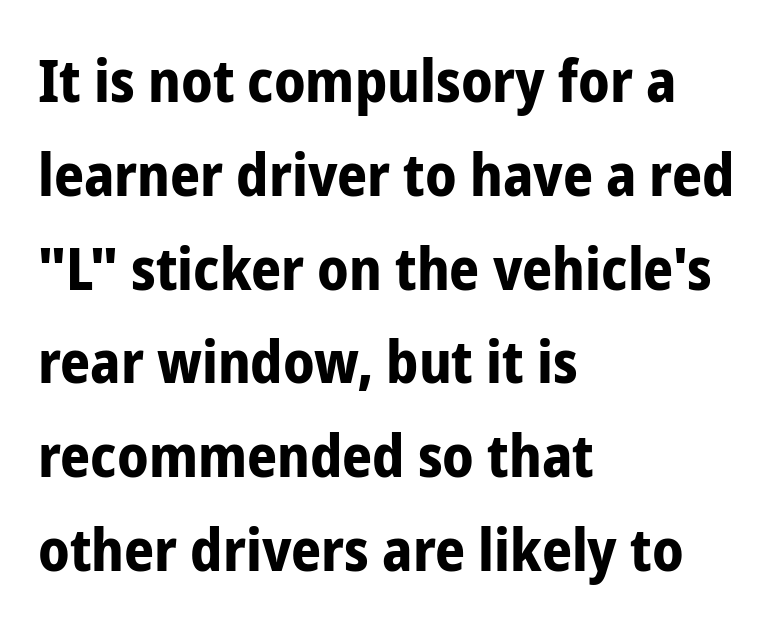
Descender tails drop into unmarked territory. Nope, not italic — everything's standing straight. How heavy is the stroke? Heavy — this is a bold. A student would call this left alignment; a typographer would say flush left, rag right. Examine the stroke ends and you'll find no serifs.
